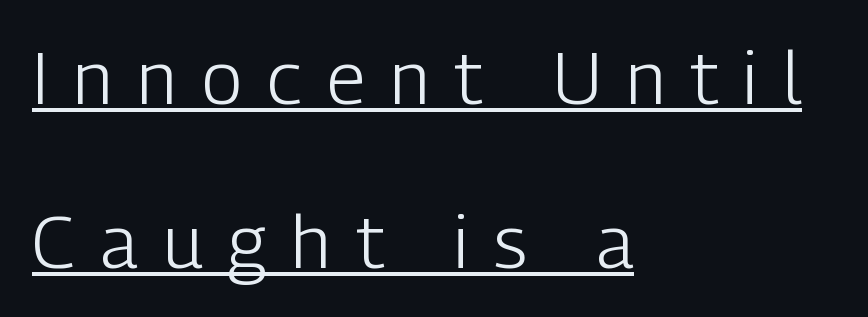
The image shows 74 px light, condensed sans-serif type, upright; set left-aligned, loose line spacing (2.21x), unusually wide letter spacing (+0.34 em), underlined; low stroke contrast and a medium x-height.
